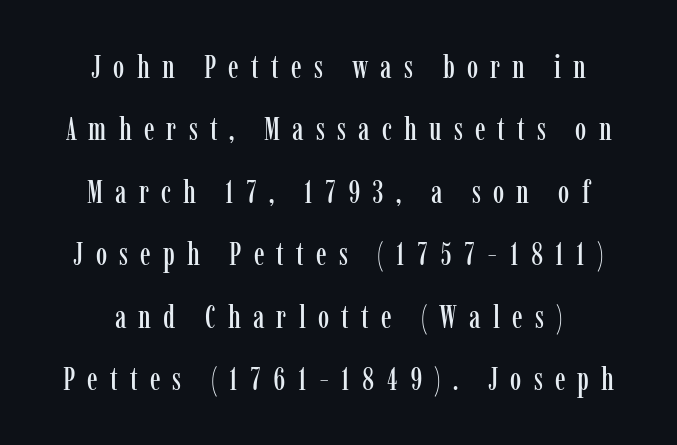
{"serif": "yes", "italic": "no", "width": "condensed", "stroke_contrast": "low", "x_height": "medium", "monospaced": "no", "underline": "no", "align": "center", "line_spacing": "loose", "line_spacing_ratio": 1.95, "letter_spacing": "wide", "letter_spacing_em": 0.38, "glyph_px": 32}
